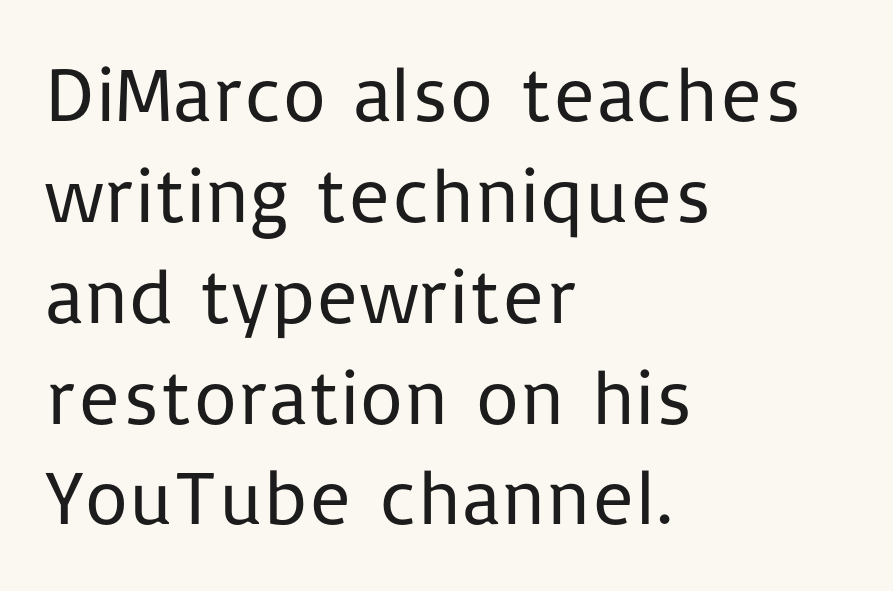
The image shows 77 px regular-weight sans-serif type, upright; set left-aligned, normal line spacing (1.31x), normal letter spacing, not underlined; low stroke contrast and a medium x-height.
